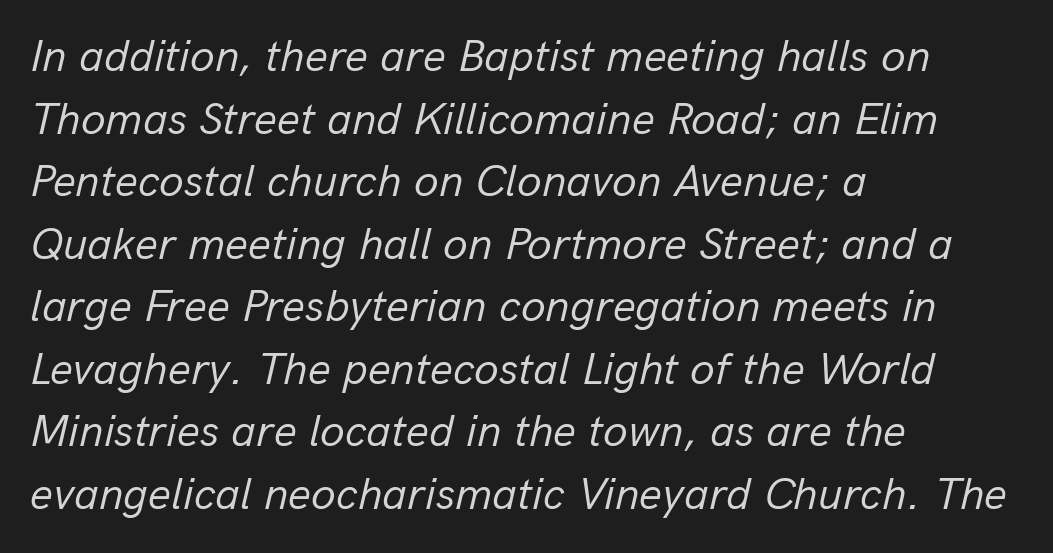
{"italic": "yes", "lean": "right", "slant_degrees": 13, "bold": "no", "weight": "regular", "width": "normal", "stroke_contrast": "low", "x_height": "medium", "monospaced": "no", "underline": "no", "align": "left", "line_spacing": "normal", "line_spacing_ratio": 1.39, "letter_spacing": "normal", "letter_spacing_em": 0.0, "glyph_px": 45}
